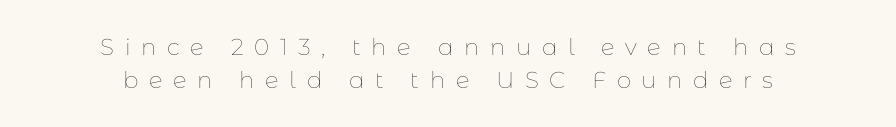
{"italic": "no", "bold": "no", "underline": "no", "align": "center", "line_spacing": "normal", "line_spacing_ratio": 1.45, "letter_spacing": "wide", "letter_spacing_em": 0.46, "glyph_px": 23}
